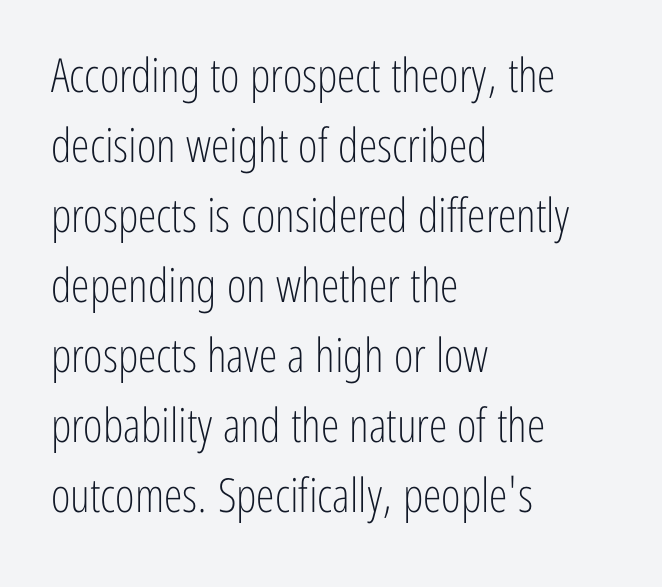
The image shows 47 px light, condensed sans-serif type, upright; set left-aligned, normal line spacing (1.49x), normal letter spacing, not underlined; low stroke contrast and a medium x-height.
